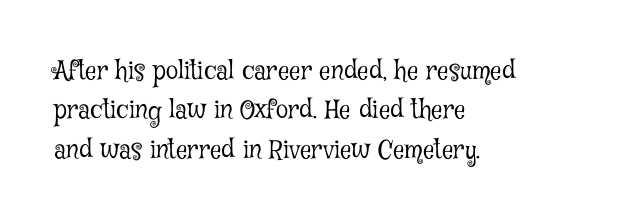
The image shows 25 px text type, upright; set left-aligned, normal line spacing (1.58x), normal letter spacing, not underlined.
